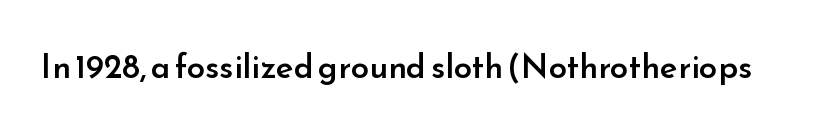
The image shows 33 px semibold sans-serif type, upright; set normal letter spacing, not underlined; low stroke contrast and a small x-height.
